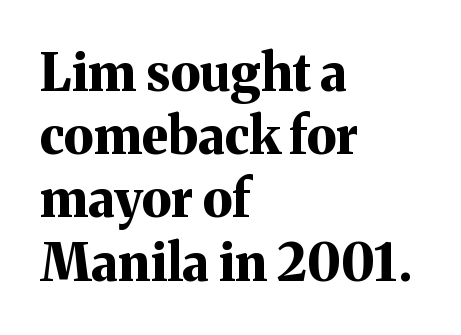
The image shows 51 px bold serif type, upright; set left-aligned, line spacing 1.24x, normal letter spacing, not underlined; medium stroke contrast and a medium x-height.
